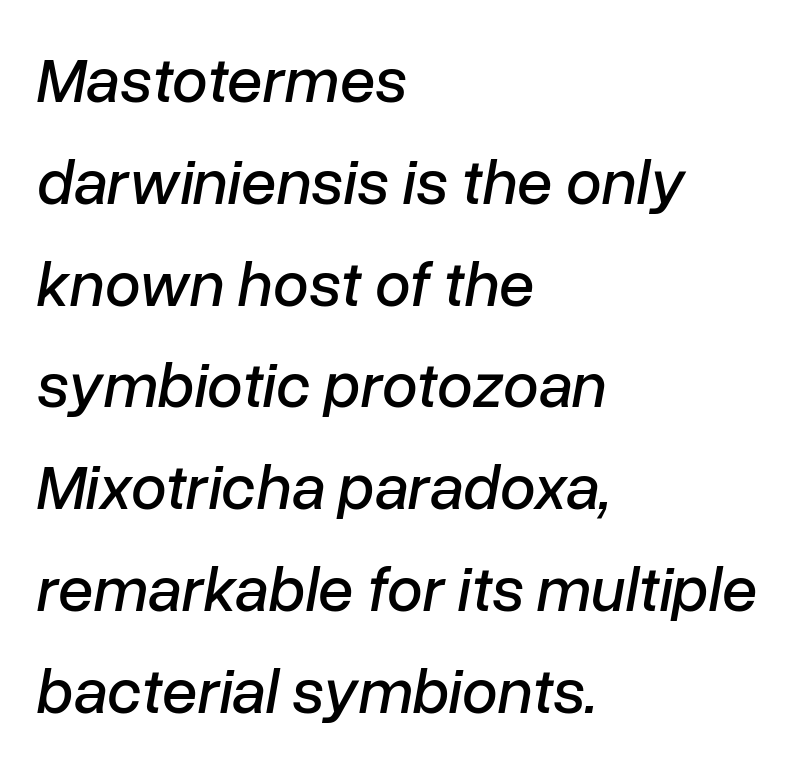
{"italic": "yes", "lean": "right", "slant_degrees": 10, "width": "normal", "stroke_contrast": "low", "x_height": "medium", "monospaced": "no", "underline": "no", "align": "left", "line_spacing": "normal", "line_spacing_ratio": 1.59, "letter_spacing": "normal", "letter_spacing_em": 0.0, "glyph_px": 64}
